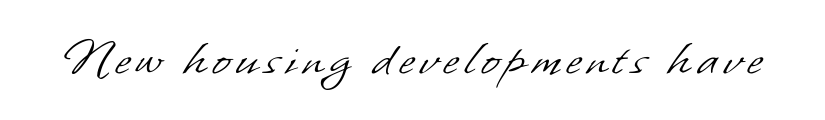
The image shows 54 px light sans-serif type; set not underlined; low stroke contrast and a small x-height.
